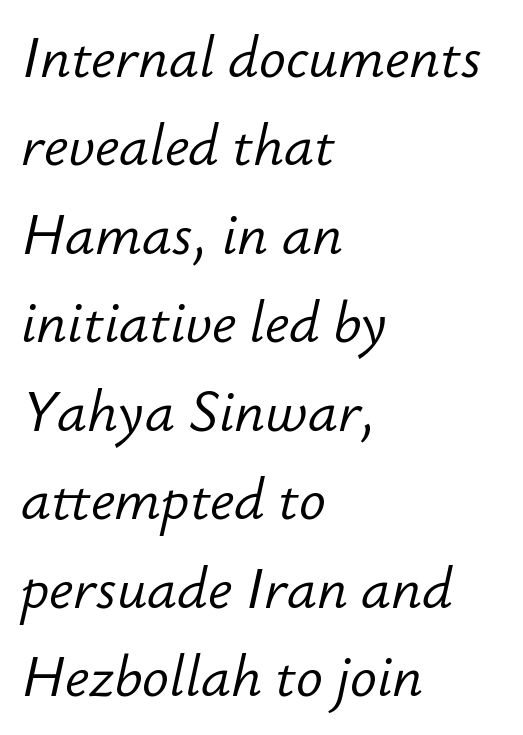
Layout note: lines flush left. A clean baseline with only descenders dipping below it. This sample uses plain, unmodified letter spacing. Horizontal bands of white between lines are of average thickness.
